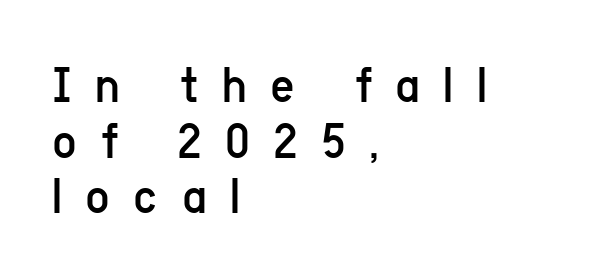
Q: Is the text bold? A: No.
Q: Is the text italic (slanted)? A: No, it is upright.
Q: Is the typeface a serif or a sans-serif typeface? A: Sans-serif.
Q: Is the text underlined? A: No.
Q: How is the paragraph aligned? A: Left-aligned.
Q: Is the spacing between letters normal or unusually wide? A: Unusually wide.
Q: Is the spacing between lines tight, normal or loose? A: Tight.
Q: Width (condensed, normal, or wide)? A: Condensed.
Q: Stroke contrast? A: Low.
Q: x-height? A: Medium.
Q: Monospaced? A: No.
